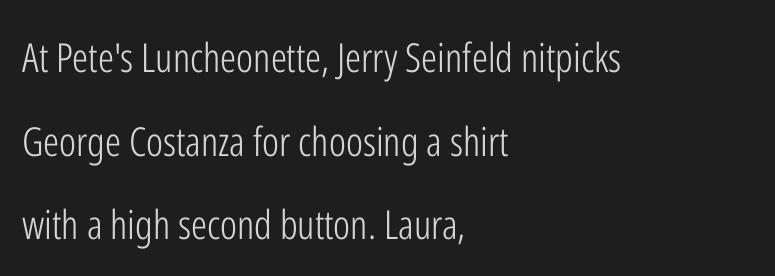
The image shows 40 px light, condensed sans-serif type, upright; set left-aligned, loose line spacing (2.09x), normal letter spacing, not underlined; low stroke contrast and a medium x-height.
